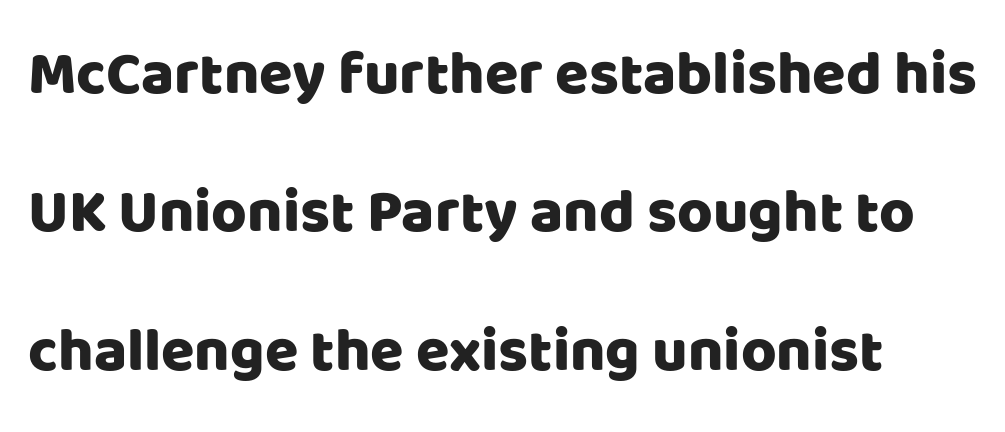
The image shows 61 px sans-serif type, upright; set loose line spacing (2.27x), normal letter spacing, not underlined; low stroke contrast and a large x-height.
